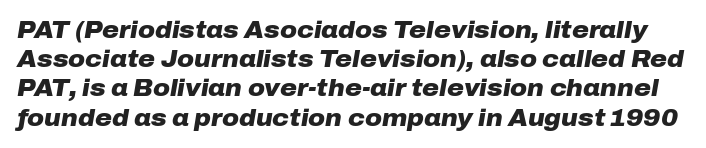
Q: Is the text bold? A: Yes.
Q: Is the text italic (slanted)? A: Yes, it leans right by about 10 degrees.
Q: Is the text underlined? A: No.
Q: Is the spacing between letters normal or unusually wide? A: Normal.
Q: Is the spacing between lines tight, normal or loose? A: Normal.
